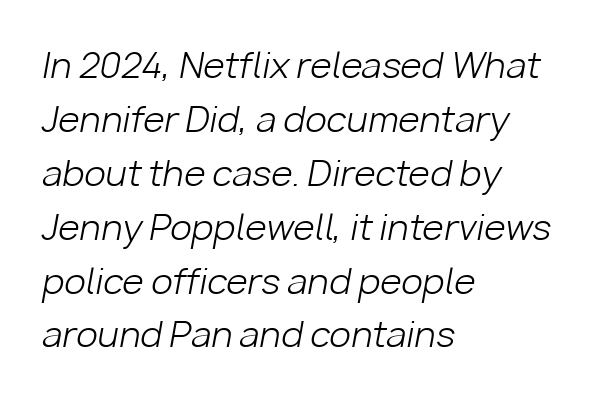
{"italic": "yes", "lean": "right", "slant_degrees": 10, "bold": "no", "weight": "light", "width": "normal", "stroke_contrast": "low", "x_height": "medium", "monospaced": "no", "underline": "no", "align": "left", "line_spacing": "normal", "line_spacing_ratio": 1.54, "letter_spacing": "normal", "letter_spacing_em": 0.0, "glyph_px": 35}
